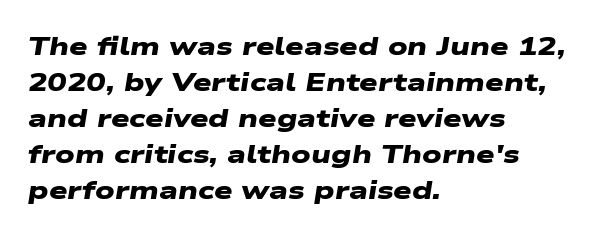
The image shows 26 px bold type; set left-aligned, normal line spacing (1.38x), normal letter spacing, not underlined.
